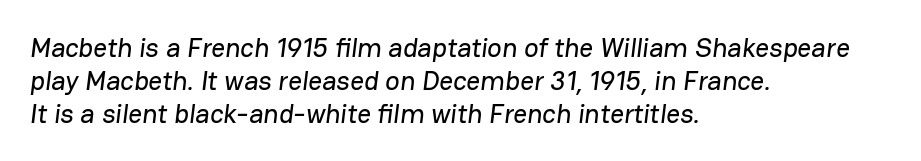
{"underline": "no", "align": "left", "line_spacing_ratio": 1.22, "letter_spacing": "normal", "letter_spacing_em": 0.0, "glyph_px": 27}
